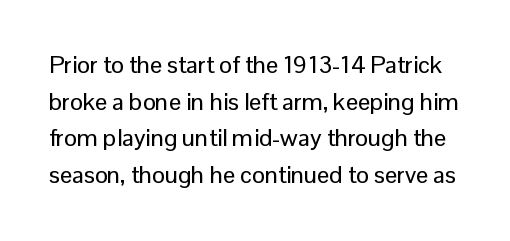
{"italic": "no", "underline": "no", "line_spacing": "normal", "line_spacing_ratio": 1.53, "letter_spacing": "normal", "letter_spacing_em": 0.0, "glyph_px": 24}
